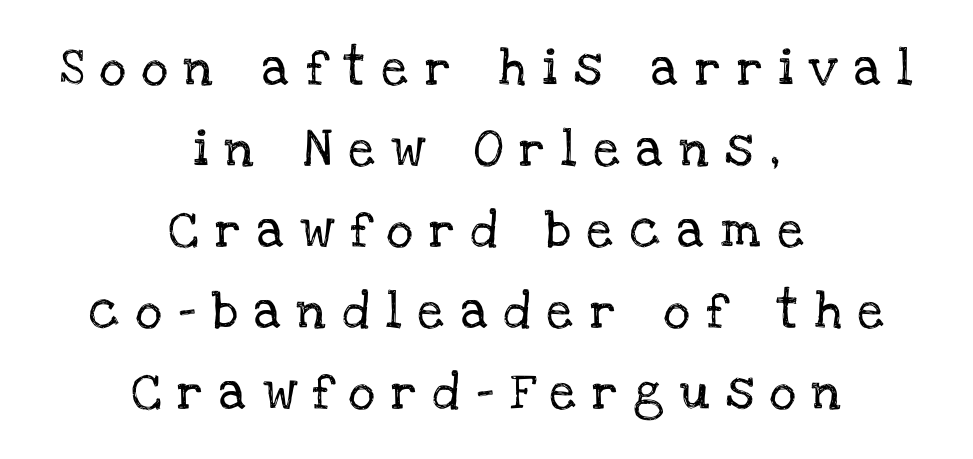
Q: Is the text italic (slanted)? A: No, it is upright.
Q: Is the typeface a serif or a sans-serif typeface? A: Serif.
Q: Is the text underlined? A: No.
Q: How is the paragraph aligned? A: Centered.
Q: Is the spacing between letters normal or unusually wide? A: Unusually wide.
Q: Is the spacing between lines tight, normal or loose? A: Loose.
Q: Width (condensed, normal, or wide)? A: Normal.
Q: Stroke contrast? A: Low.
Q: x-height? A: Large.
Q: Monospaced? A: No.
